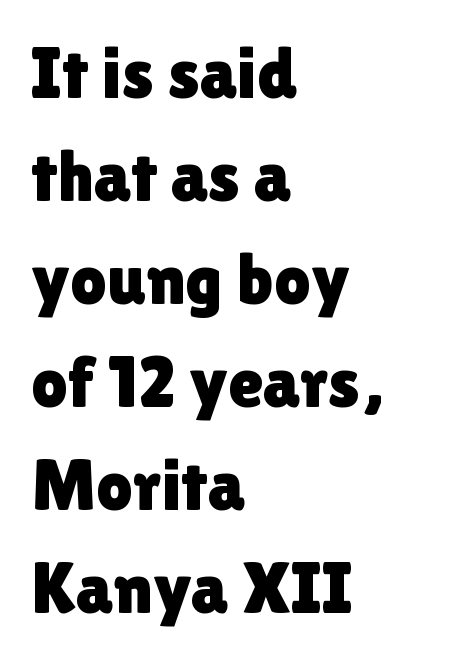
Q: Is the text italic (slanted)? A: No, it is upright.
Q: Is the typeface a serif or a sans-serif typeface? A: Sans-serif.
Q: Is the text underlined? A: No.
Q: How is the paragraph aligned? A: Left-aligned.
Q: Is the spacing between letters normal or unusually wide? A: Normal.
Q: Is the spacing between lines tight, normal or loose? A: Normal.
Q: Width (condensed, normal, or wide)? A: Normal.
Q: x-height? A: Medium.
Q: Monospaced? A: No.
